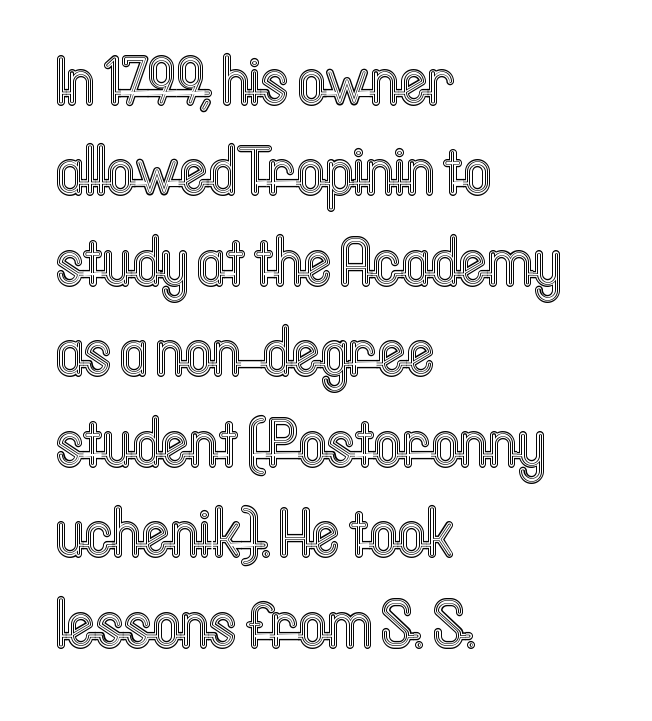
This is the regular roman posture of the typeface. Honestly, the letter spacing is just normal — you wouldn't notice it. Quick note: underline off. The space between consecutive lines is moderate.
